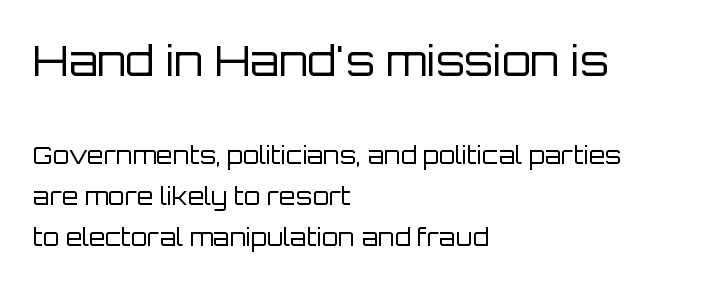
Q: Is the text bold? A: No.
Q: Is the text italic (slanted)? A: No, it is upright.
Q: Is the typeface a serif or a sans-serif typeface? A: Sans-serif.
Q: Is the text underlined? A: No.
Q: How is the paragraph aligned? A: Left-aligned.
Q: Is the spacing between letters normal or unusually wide? A: Normal.
Q: Which block of text is set in a larger size, the first (top) or the second (bottom)? A: The first (top) one.
Q: Width (condensed, normal, or wide)? A: Normal.
Q: Stroke contrast? A: Low.
Q: x-height? A: Large.
Q: Monospaced? A: No.
